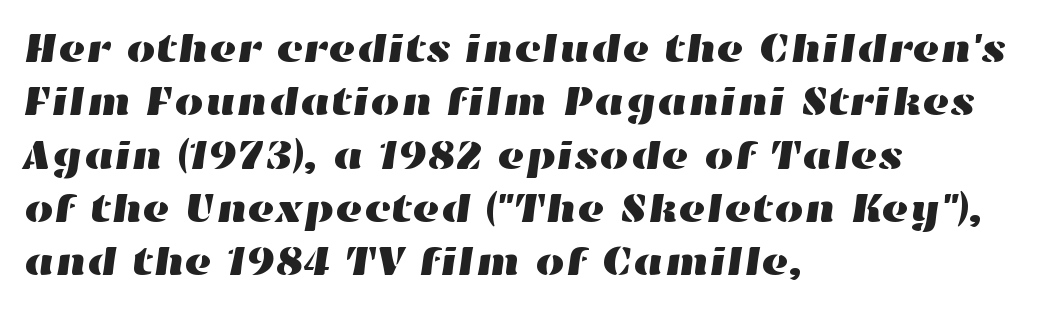
{"width": "wide", "stroke_contrast": "high", "x_height": "medium", "monospaced": "no", "underline": "no", "align": "left", "line_spacing": "normal", "line_spacing_ratio": 1.27, "letter_spacing": "normal", "letter_spacing_em": 0.0, "glyph_px": 42}
